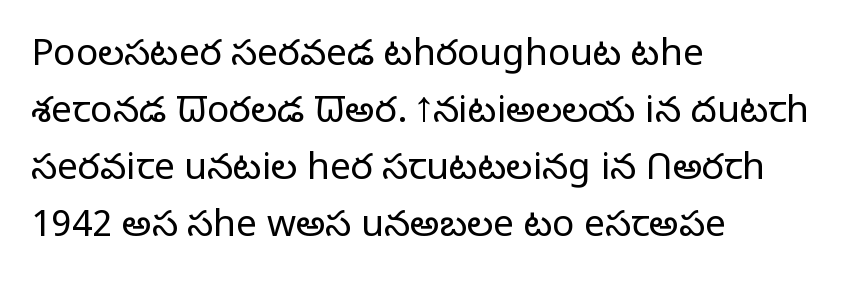
The image shows 37 px light sans-serif type, upright; set left-aligned, normal line spacing (1.54x), normal letter spacing, not underlined; low stroke contrast and a medium x-height.
